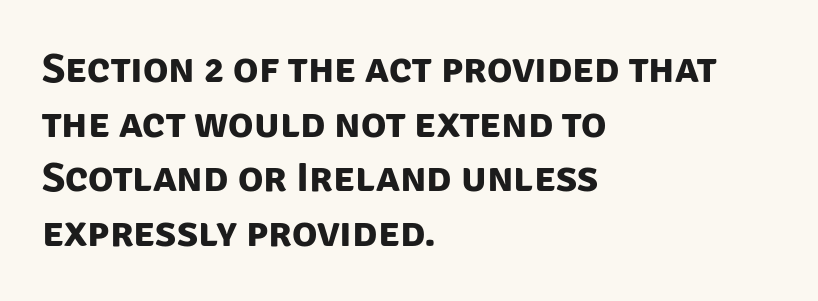
The image shows 42 px bold sans-serif type; set left-aligned, normal line spacing (1.3x), normal letter spacing, not underlined; low stroke contrast and a large x-height.
